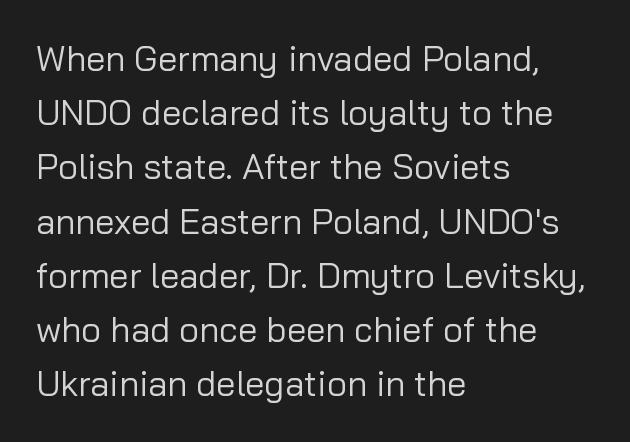
Q: Is the text bold? A: No.
Q: Is the text italic (slanted)? A: No, it is upright.
Q: Is the typeface a serif or a sans-serif typeface? A: Sans-serif.
Q: Is the text underlined? A: No.
Q: How is the paragraph aligned? A: Left-aligned.
Q: Is the spacing between letters normal or unusually wide? A: Normal.
Q: Is the spacing between lines tight, normal or loose? A: Normal.
Q: Width (condensed, normal, or wide)? A: Normal.
Q: Stroke contrast? A: Low.
Q: x-height? A: Medium.
Q: Monospaced? A: No.
